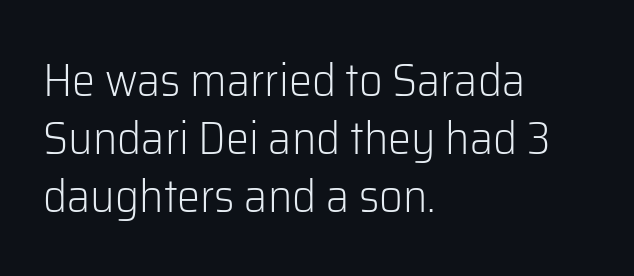
Q: Is the text bold? A: No.
Q: Is the text italic (slanted)? A: No, it is upright.
Q: Is the typeface a serif or a sans-serif typeface? A: Sans-serif.
Q: Is the text underlined? A: No.
Q: How is the paragraph aligned? A: Left-aligned.
Q: Is the spacing between letters normal or unusually wide? A: Normal.
Q: Is the spacing between lines tight, normal or loose? A: Normal.
Q: Width (condensed, normal, or wide)? A: Normal.
Q: Stroke contrast? A: Low.
Q: x-height? A: Medium.
Q: Monospaced? A: No.
